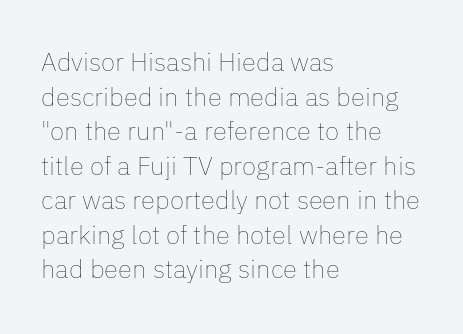
{"italic": "no", "bold": "no", "underline": "no", "align": "left", "line_spacing": "normal", "line_spacing_ratio": 1.33, "letter_spacing": "normal", "letter_spacing_em": 0.0, "glyph_px": 26}
